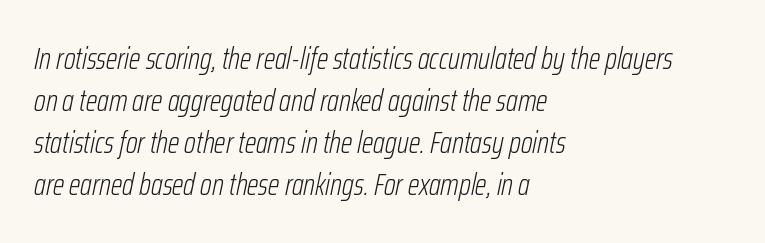
The space between consecutive lines is moderate. Casual observation: everything's shoved over to the left. Standard letterfit; no display-style spreading of the glyphs. Each letter keeps its own natural width here, so spacing adapts to shape. Emphasis-style slanted type is in use. No chunkiness to these letters — they're not bold.
